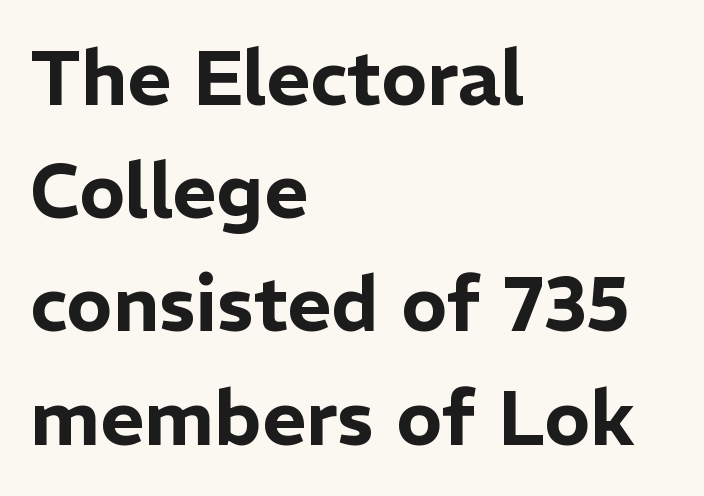
The image shows 76 px sans-serif type, upright; set left-aligned, normal line spacing (1.49x), normal letter spacing, not underlined; low stroke contrast and a medium x-height.
